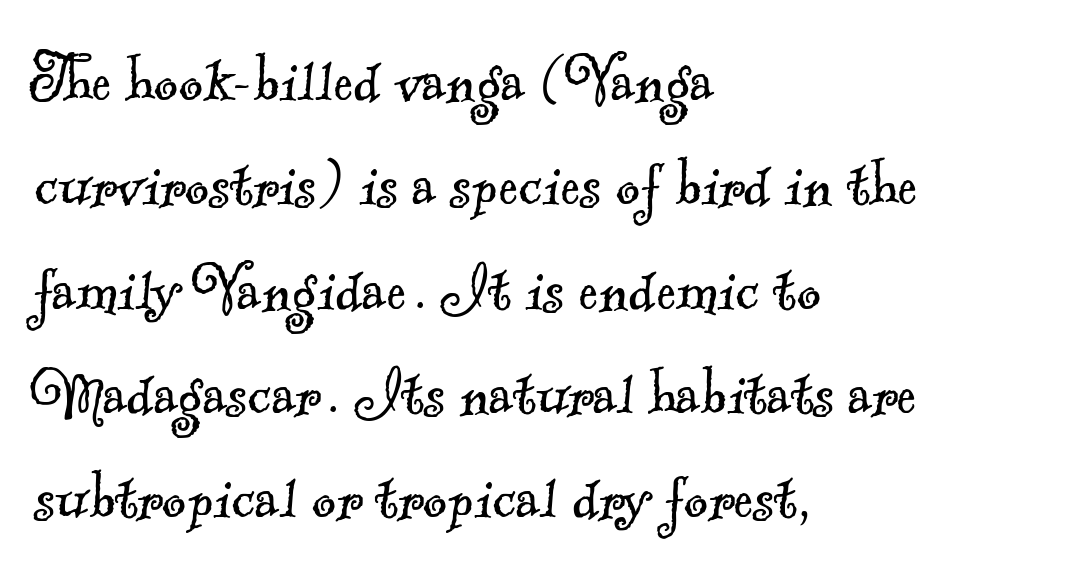
Leading: standard. Do the characters align in a grid? No, the font is proportional. These lines stack with their left ends in a neat column. A serif font was chosen for this passage. The glyphs are unaccompanied by any horizontal stroke below them. Letter spacing: default.
